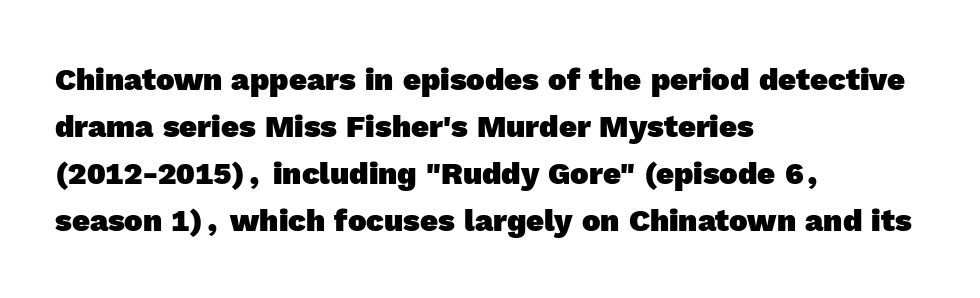
Q: Is the text bold? A: Yes.
Q: Is the typeface a serif or a sans-serif typeface? A: Sans-serif.
Q: Is the text underlined? A: No.
Q: How is the paragraph aligned? A: Left-aligned.
Q: Is the spacing between letters normal or unusually wide? A: Normal.
Q: Is the spacing between lines tight, normal or loose? A: Normal.
Q: Width (condensed, normal, or wide)? A: Normal.
Q: x-height? A: Medium.
Q: Monospaced? A: No.
